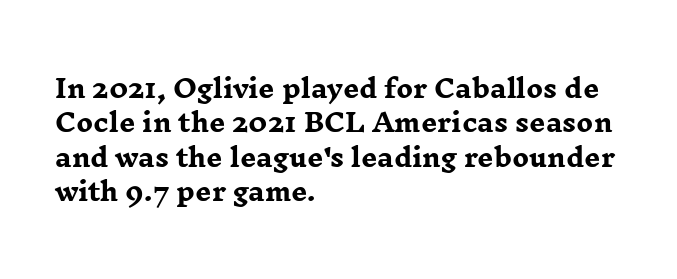
Plain, unruled lines of type. Italic: no, the glyphs are upright roman. The face used here has the dense, thick strokes of a bold. Compared with typical paragraphs, the rows here are spaced about the same. The paragraph has a hard left edge and a soft right edge. Here the glyphs are tracked normally, forming tight word shapes.
